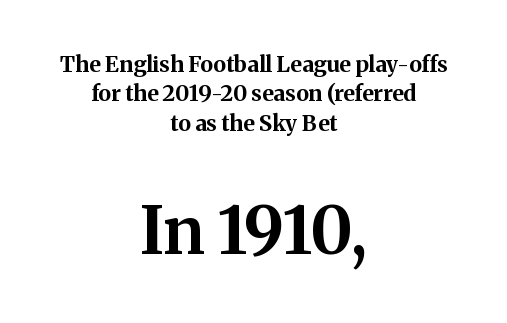
The image shows 65 px bold serif type, upright; set centered, normal line spacing (1.34x), normal letter spacing, not underlined; the second (bottom) block is 2.95x larger; medium stroke contrast and a medium x-height.
